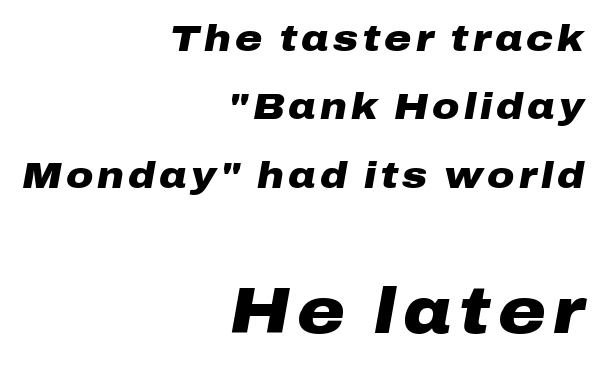
Slanted lettering throughout. Quick note: underline off. Which margin do the lines hug? The right one — the left edge is uneven. The glyphs have the mass of a bold cut.
